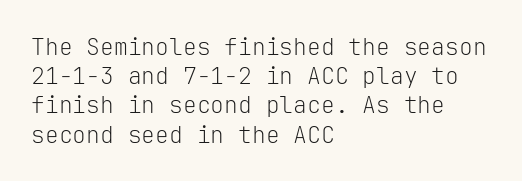
Q: Is the text bold? A: No.
Q: Is the text italic (slanted)? A: No, it is upright.
Q: Is the text underlined? A: No.
Q: How is the paragraph aligned? A: Left-aligned.
Q: Is the spacing between letters normal or unusually wide? A: Normal.
Q: Is the spacing between lines tight, normal or loose? A: Normal.
